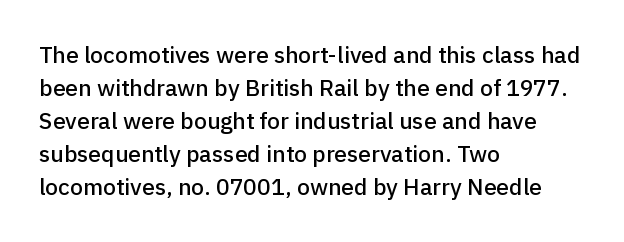
The image shows 23 px text type, upright; set left-aligned, normal line spacing (1.44x), normal letter spacing, not underlined.
